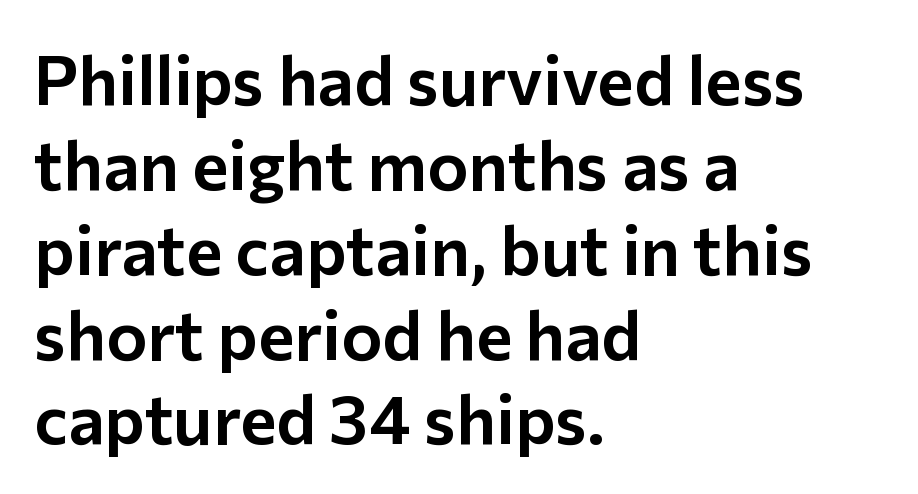
The image shows 69 px sans-serif type, upright; set left-aligned, line spacing 1.23x, normal letter spacing, not underlined; low stroke contrast and a medium x-height.
